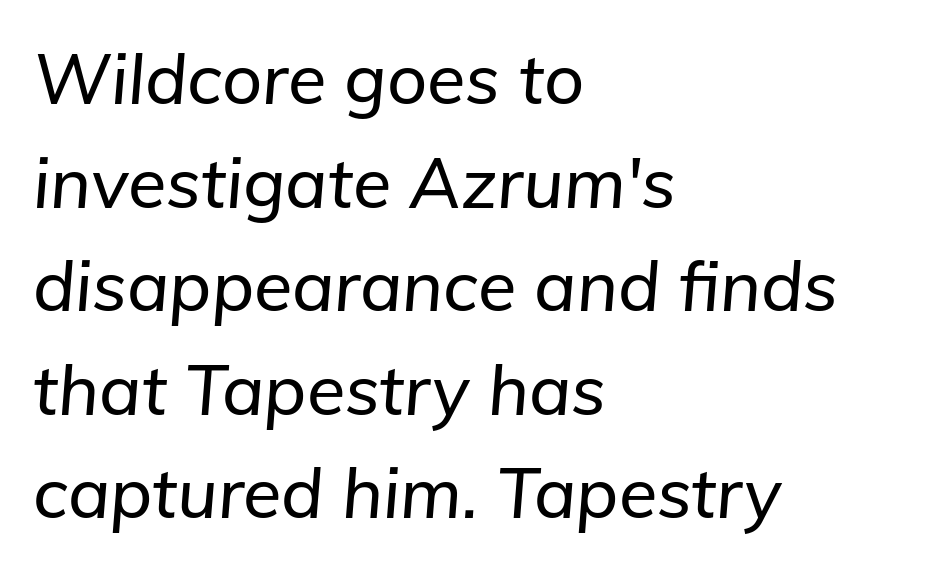
Leading: standard. The setting favours the left margin, as ordinary paragraphs usually do. Is this a fixed-width face? No — the glyphs have proportional, varying widths. Rendered with sloped, italic letterforms.
